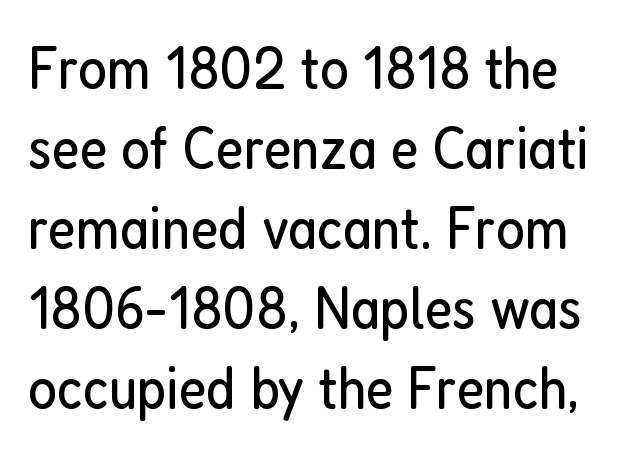
Is there any slant? The stems are plumb. The passage shown stacks its lines at a standard gap. Check where the strokes stop: nothing finishes them off — pure sans. The string is rendered with underlining switched off. Between one letter and the next there's only the usual sliver of space.
